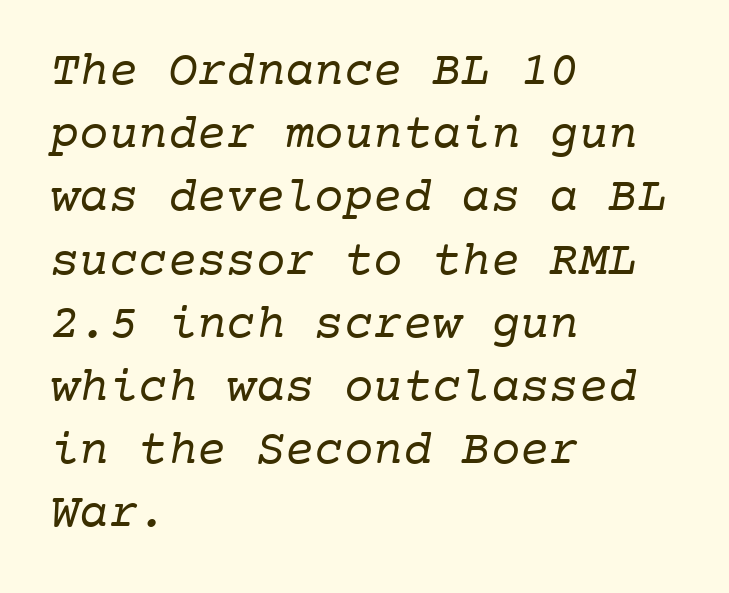
Underlining? Definitely not there. A typesetter would call this monospace, since all characters share one set width. Is the block centered? No — it sits flush against the left margin. The letterforms sit shoulder to shoulder at normal distance.
